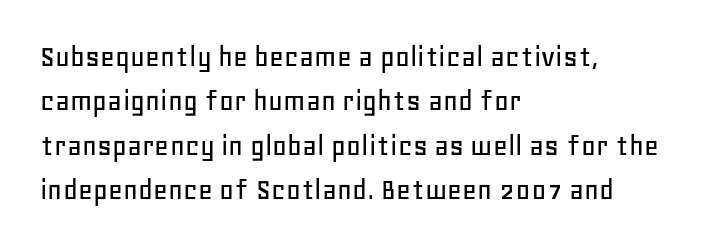
Q: Is the text italic (slanted)? A: No, it is upright.
Q: Is the typeface a serif or a sans-serif typeface? A: Sans-serif.
Q: Is the text underlined? A: No.
Q: How is the paragraph aligned? A: Left-aligned.
Q: Is the spacing between letters normal or unusually wide? A: Normal.
Q: Is the spacing between lines tight, normal or loose? A: Normal.
Q: Width (condensed, normal, or wide)? A: Normal.
Q: Stroke contrast? A: Low.
Q: x-height? A: Large.
Q: Monospaced? A: No.
